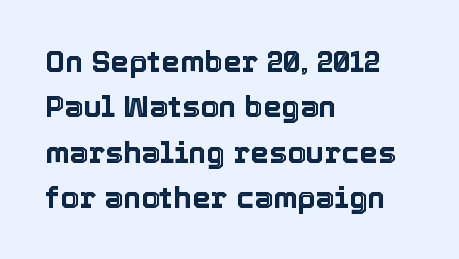
{"italic": "no", "width": "normal", "x_height": "medium", "monospaced": "no", "underline": "no", "align": "left", "line_spacing": "normal", "line_spacing_ratio": 1.51, "letter_spacing": "normal", "letter_spacing_em": 0.0, "glyph_px": 30}
